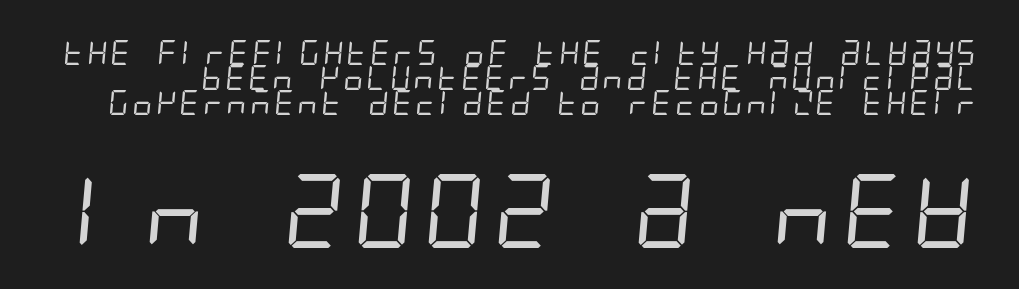
{"serif": "no", "bold": "no", "weight": "regular", "width": "condensed", "stroke_contrast": "low", "x_height": "large", "underline": "no", "line_spacing": "tight", "line_spacing_ratio": 1.0, "letter_spacing": "normal", "letter_spacing_em": 0.0, "larger_block": "second", "size_ratio": 2.96, "glyph_px": 74}
